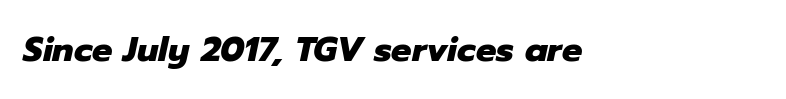
Q: Is the text bold? A: Yes.
Q: Is the text italic (slanted)? A: Yes, it leans right by about 12 degrees.
Q: Is the text underlined? A: No.
Q: Is the spacing between letters normal or unusually wide? A: Normal.
Q: Width (condensed, normal, or wide)? A: Normal.
Q: Stroke contrast? A: Low.
Q: x-height? A: Medium.
Q: Monospaced? A: No.
